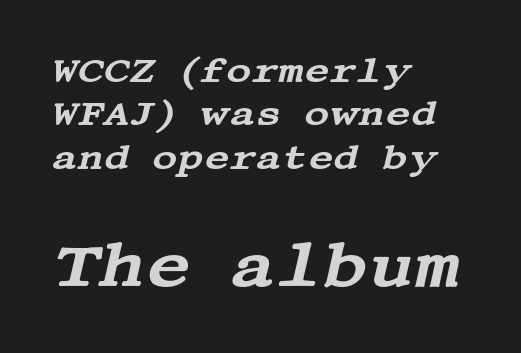
Q: Is the text italic (slanted)? A: Yes, it leans right by about 13 degrees.
Q: Is the typeface a serif or a sans-serif typeface? A: Serif.
Q: Is the text underlined? A: No.
Q: How is the paragraph aligned? A: Left-aligned.
Q: Is the spacing between letters normal or unusually wide? A: Normal.
Q: Which block of text is set in a larger size, the first (top) or the second (bottom)? A: The second (bottom) one.
Q: Width (condensed, normal, or wide)? A: Wide.
Q: Stroke contrast? A: Medium.
Q: x-height? A: Large.
